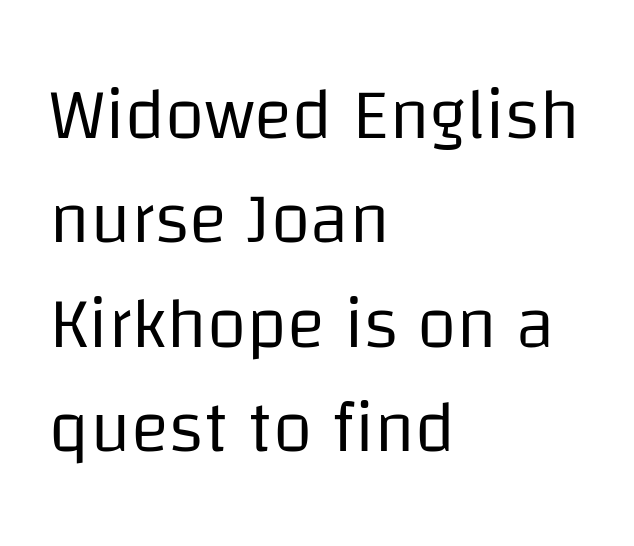
{"serif": "no", "italic": "no", "bold": "no", "weight": "regular", "width": "normal", "stroke_contrast": "low", "x_height": "large", "monospaced": "no", "underline": "no", "align": "left", "line_spacing": "normal", "line_spacing_ratio": 1.45, "letter_spacing": "normal", "letter_spacing_em": 0.0, "glyph_px": 72}
